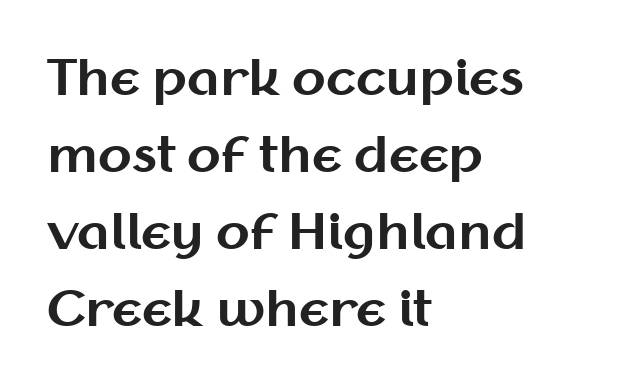
{"serif": "no", "italic": "no", "bold": "yes", "weight": "bold", "width": "normal", "stroke_contrast": "medium", "x_height": "medium", "monospaced": "no", "underline": "no", "align": "left", "line_spacing": "normal", "line_spacing_ratio": 1.57, "letter_spacing": "normal", "letter_spacing_em": 0.0, "glyph_px": 49}
